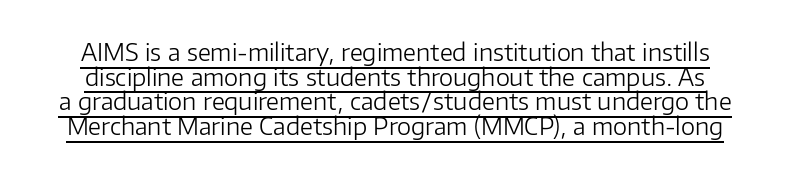
The image shows 24 px text type, upright; set tight line spacing (1.03x), normal letter spacing, underlined.
